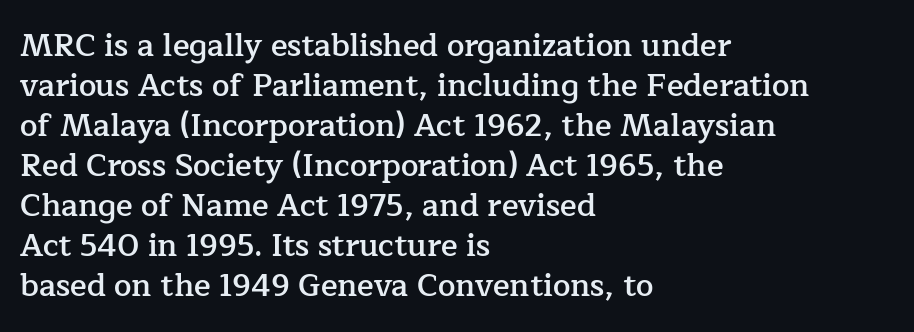
The image shows 31 px semibold serif type, upright; set left-aligned, normal line spacing (1.29x), normal letter spacing, not underlined; low stroke contrast and a medium x-height.
